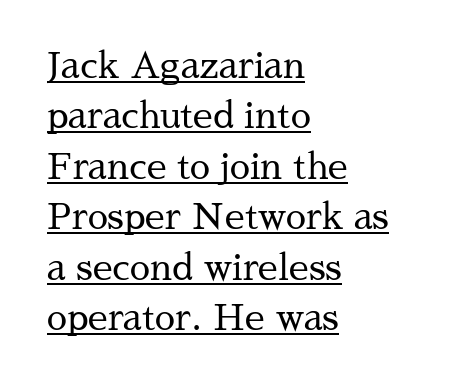
Q: Is the text bold? A: No.
Q: Is the text italic (slanted)? A: No, it is upright.
Q: Is the typeface a serif or a sans-serif typeface? A: Serif.
Q: Is the text underlined? A: Yes.
Q: How is the paragraph aligned? A: Left-aligned.
Q: Is the spacing between letters normal or unusually wide? A: Normal.
Q: Is the spacing between lines tight, normal or loose? A: Normal.
Q: Width (condensed, normal, or wide)? A: Normal.
Q: Stroke contrast? A: Medium.
Q: x-height? A: Medium.
Q: Monospaced? A: No.
